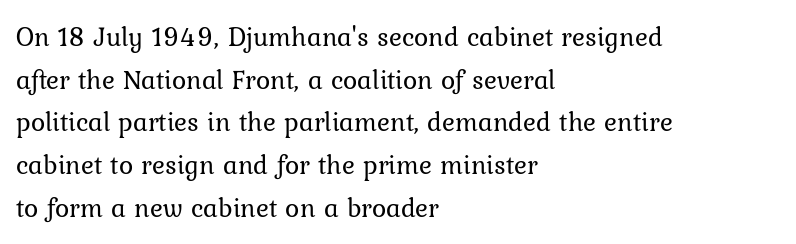
The image shows 27 px text type, upright; set left-aligned, normal line spacing (1.58x), normal letter spacing, not underlined.
